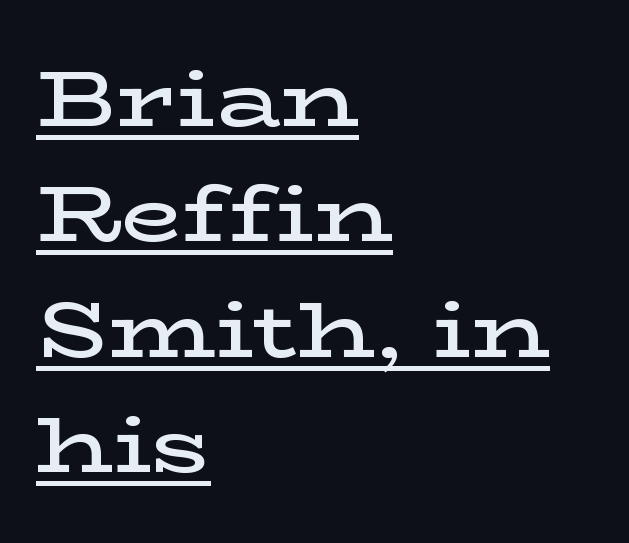
Q: Is the text bold? A: Semi-bold.
Q: Is the text italic (slanted)? A: No, it is upright.
Q: Is the typeface a serif or a sans-serif typeface? A: Serif.
Q: Is the text underlined? A: Yes.
Q: How is the paragraph aligned? A: Left-aligned.
Q: Is the spacing between letters normal or unusually wide? A: Normal.
Q: Is the spacing between lines tight, normal or loose? A: Normal.
Q: Width (condensed, normal, or wide)? A: Wide.
Q: Stroke contrast? A: Low.
Q: x-height? A: Medium.
Q: Monospaced? A: No.
